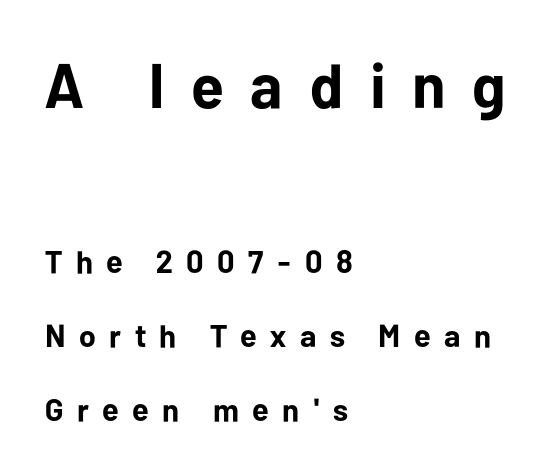
A typesetter would call this proportional, since set widths differ per character. Pretty heavy lettering here — definitely bold. Observe the absence of serifs on each vertical stroke in this sample. Vertical strokes here are truly vertical. This rendering widens character spacing well past its baseline value.
